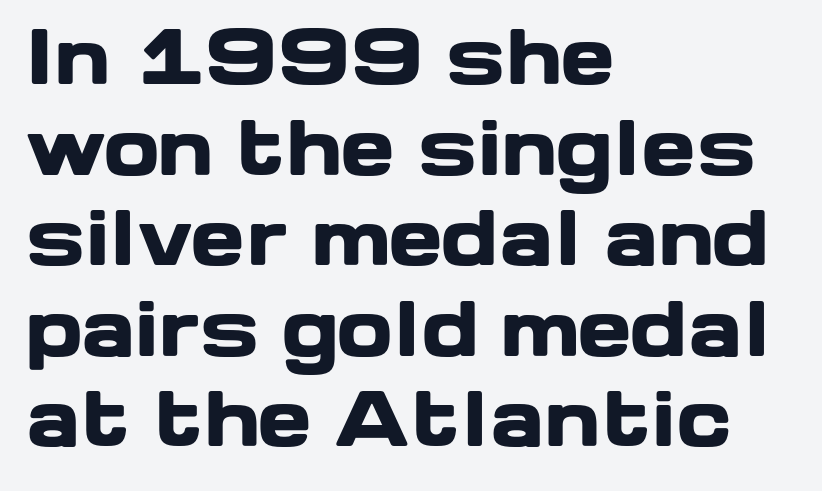
A full-strength bold gives these letters their thick strokes. Inter-character spacing is left at the font's built-in metrics. Note the varied advance widths — an 'i' is clearly narrower than an 'm'. Rendered with straight, roman letterforms. The passage shown is typeset with a sans-serif family.
